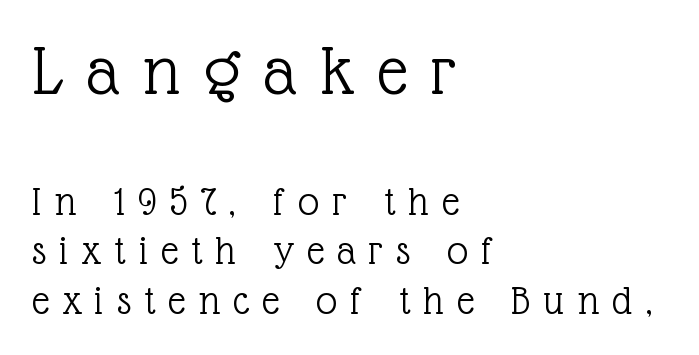
Vertical strokes here are truly vertical. Horizontal alignment here is leftward, the default for most running prose. A light-to-regular cut is what we see here. Glance below the letters and you will spot only blank space.
